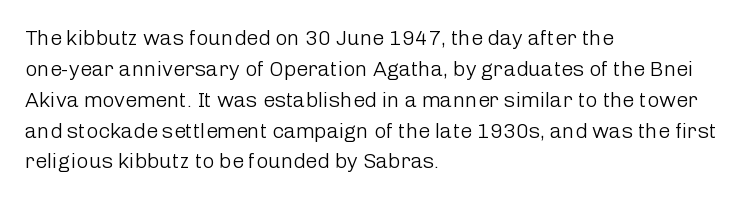
The image shows 21 px text type, upright; set left-aligned, normal line spacing (1.47x), normal letter spacing, not underlined.
